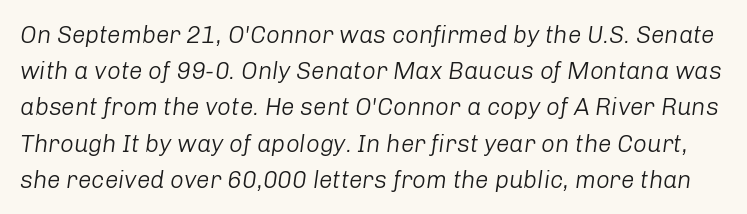
Glance below the letters and you will spot only blank space. Reading down the column, the eye jumps a familiar distance to each next line. When letters slant like this, we call the style italic. The rendering keeps characters at their native spacing.
